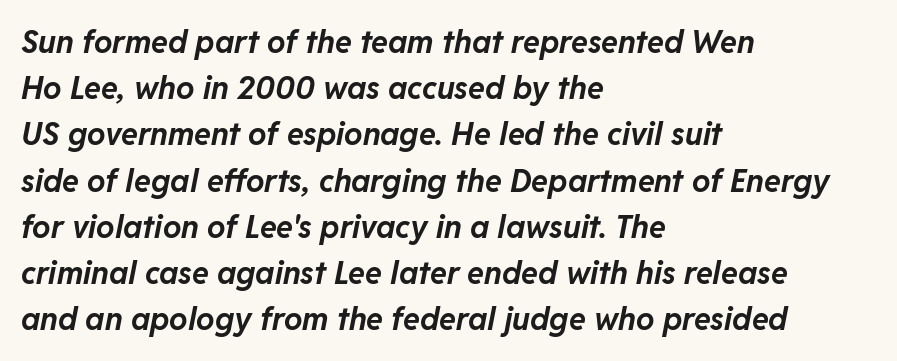
The image shows 31 px bold type, italic (leaning right); set left-aligned, normal line spacing (1.49x), normal letter spacing, not underlined; low stroke contrast and a medium x-height.
